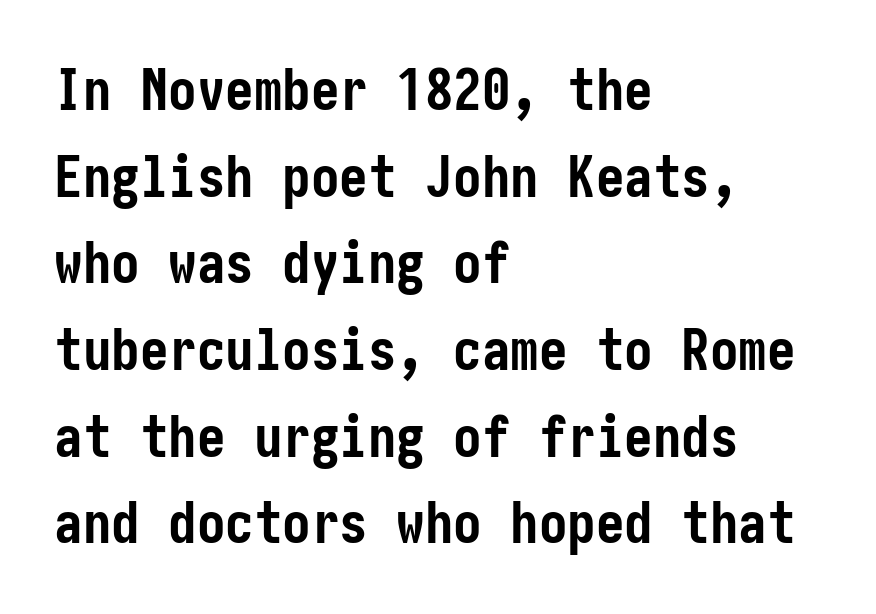
{"serif": "no", "italic": "no", "bold": "yes", "weight": "semibold", "width": "condensed", "stroke_contrast": "low", "x_height": "medium", "underline": "no", "align": "left", "line_spacing": "normal", "line_spacing_ratio": 1.52, "letter_spacing": "normal", "letter_spacing_em": 0.0, "glyph_px": 57}
